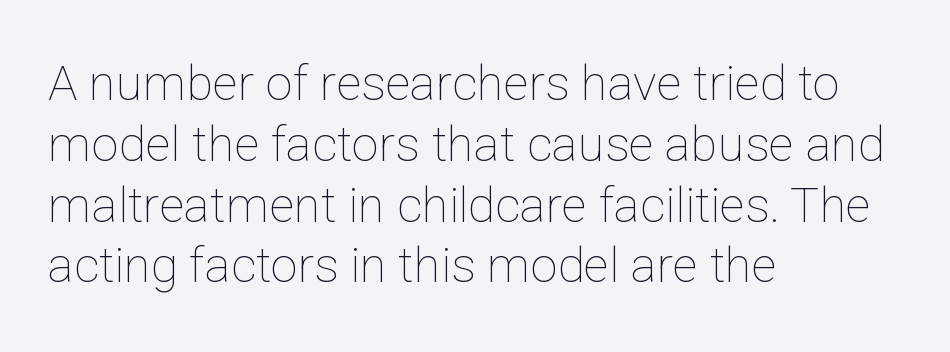
Q: Is the text bold? A: No.
Q: Is the text italic (slanted)? A: No, it is upright.
Q: Is the text underlined? A: No.
Q: How is the paragraph aligned? A: Left-aligned.
Q: Is the spacing between letters normal or unusually wide? A: Normal.
Q: Width (condensed, normal, or wide)? A: Normal.
Q: Stroke contrast? A: Low.
Q: x-height? A: Medium.
Q: Monospaced? A: No.
